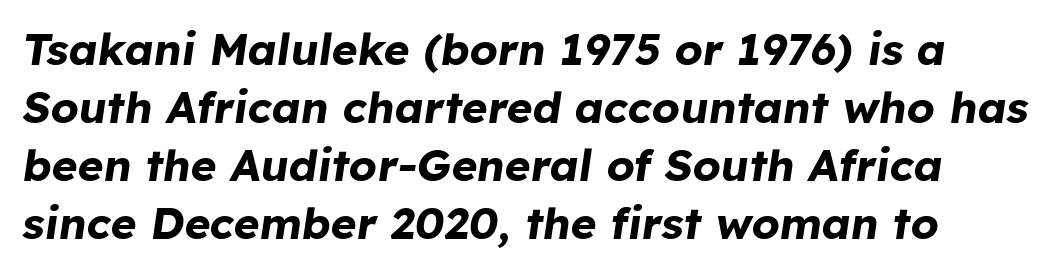
{"italic": "yes", "lean": "right", "slant_degrees": 8, "bold": "yes", "weight": "bold", "width": "normal", "stroke_contrast": "low", "x_height": "medium", "monospaced": "no", "underline": "no", "align": "left", "line_spacing": "normal", "line_spacing_ratio": 1.32, "letter_spacing": "normal", "letter_spacing_em": 0.0, "glyph_px": 44}
